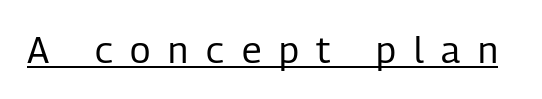
Q: Is the text bold? A: No.
Q: Is the text italic (slanted)? A: No, it is upright.
Q: Is the typeface a serif or a sans-serif typeface? A: Sans-serif.
Q: Is the text underlined? A: Yes.
Q: Is the spacing between letters normal or unusually wide? A: Unusually wide.
Q: Width (condensed, normal, or wide)? A: Condensed.
Q: Stroke contrast? A: Low.
Q: x-height? A: Medium.
Q: Monospaced? A: No.
